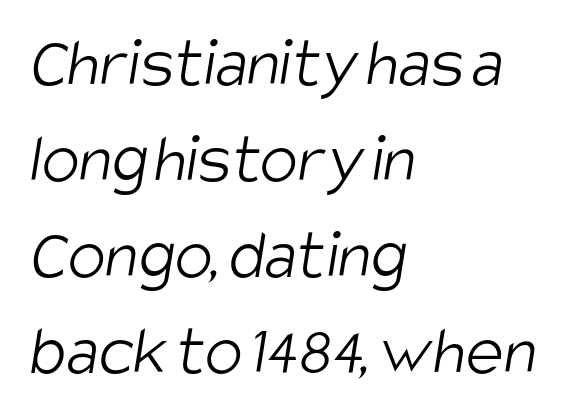
Spacing between characters is what you'd get straight out of the box. The letters carry no serifs — their stems end cleanly without finishing strokes. Leading: standard. The cut favours lightness, reaching ordinary text weight at its darkest. Leftover space on each line is placed entirely after the last word.
